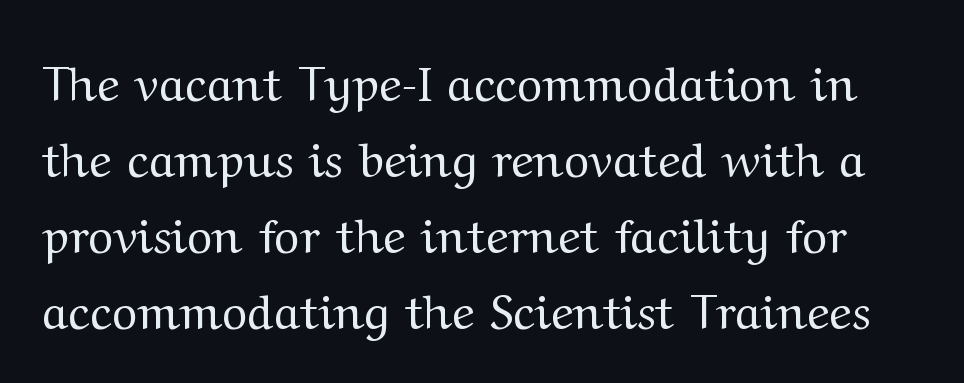
{"serif": "yes", "italic": "no", "bold": "no", "weight": "regular", "width": "wide", "stroke_contrast": "medium", "x_height": "medium", "monospaced": "no", "underline": "no", "line_spacing": "normal", "line_spacing_ratio": 1.58, "letter_spacing": "normal", "letter_spacing_em": 0.0, "glyph_px": 48}
